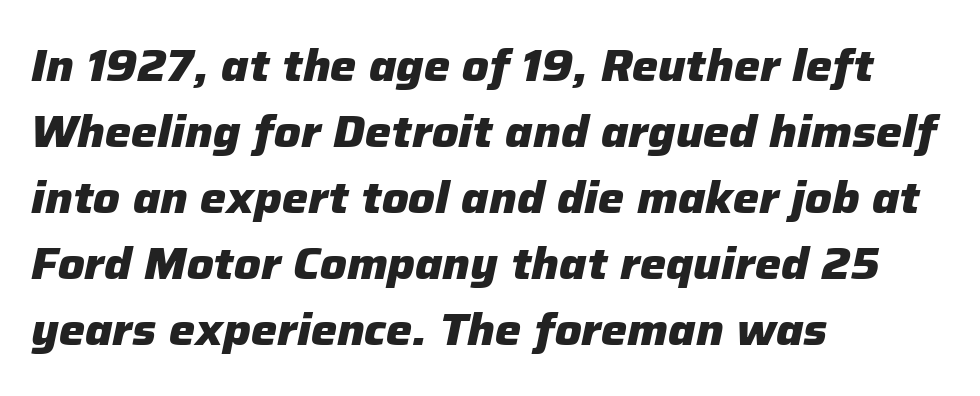
{"italic": "yes", "lean": "right", "slant_degrees": 12, "bold": "yes", "weight": "heavy", "width": "normal", "stroke_contrast": "low", "x_height": "medium", "monospaced": "no", "underline": "no", "align": "left", "line_spacing": "normal", "line_spacing_ratio": 1.5, "letter_spacing": "normal", "letter_spacing_em": 0.0, "glyph_px": 44}
